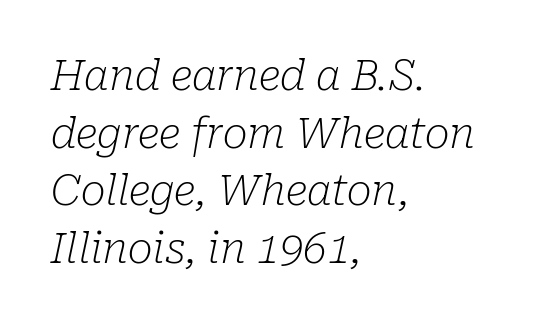
Q: Is the text bold? A: No.
Q: Is the text italic (slanted)? A: Yes, it leans right by about 10 degrees.
Q: Is the typeface a serif or a sans-serif typeface? A: Serif.
Q: Is the text underlined? A: No.
Q: How is the paragraph aligned? A: Left-aligned.
Q: Is the spacing between letters normal or unusually wide? A: Normal.
Q: Is the spacing between lines tight, normal or loose? A: Normal.
Q: Width (condensed, normal, or wide)? A: Normal.
Q: Stroke contrast? A: Low.
Q: x-height? A: Medium.
Q: Monospaced? A: No.
